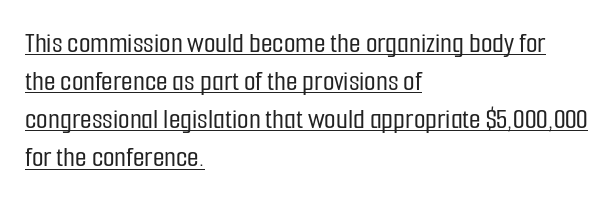
{"serif": "no", "italic": "no", "width": "condensed", "stroke_contrast": "low", "x_height": "medium", "monospaced": "no", "underline": "yes", "align": "left", "line_spacing": "normal", "line_spacing_ratio": 1.27, "letter_spacing": "normal", "letter_spacing_em": 0.0, "glyph_px": 30}
